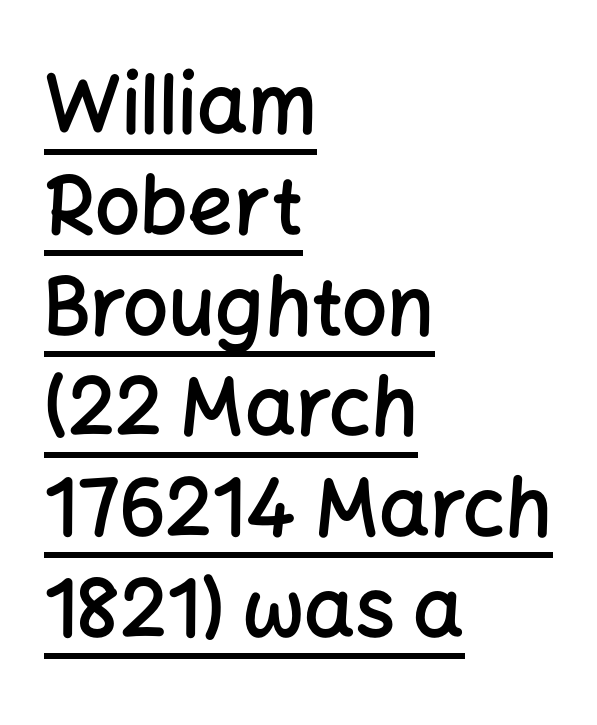
The image shows 80 px semibold sans-serif type, upright; set left-aligned, normal line spacing (1.26x), normal letter spacing, underlined; low stroke contrast and a medium x-height.
